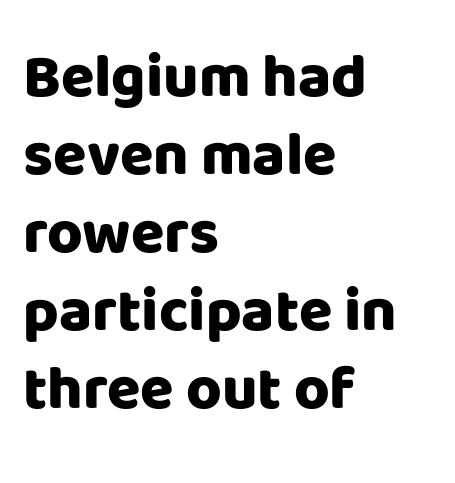
{"serif": "no", "italic": "no", "bold": "yes", "weight": "heavy", "width": "normal", "stroke_contrast": "low", "x_height": "large", "monospaced": "no", "underline": "no", "align": "left", "line_spacing": "normal", "line_spacing_ratio": 1.28, "letter_spacing": "normal", "letter_spacing_em": 0.0, "glyph_px": 61}
